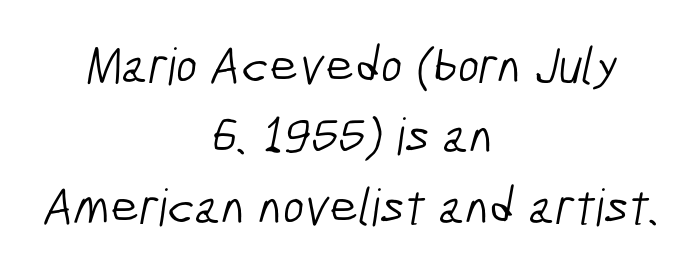
Check where the strokes stop: nothing finishes them off — pure sans. Looks like regular typesetting: each glyph gets only the width it needs. The designer left line spacing at the default. In terms of letterspacing, this is plain default setting.
